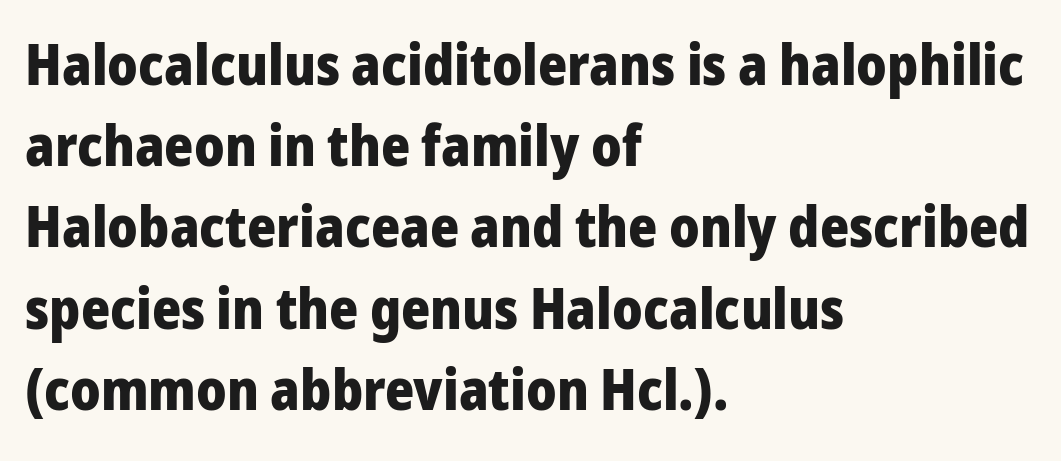
The image shows 56 px heavy sans-serif type, upright; set left-aligned, normal line spacing (1.45x), normal letter spacing, not underlined; low stroke contrast and a medium x-height.
